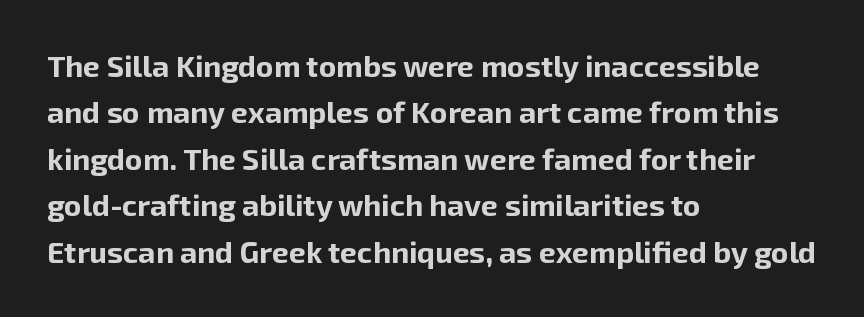
The image shows 30 px bold sans-serif type, upright; set left-aligned, normal line spacing (1.55x), normal letter spacing, not underlined; low stroke contrast and a medium x-height.
